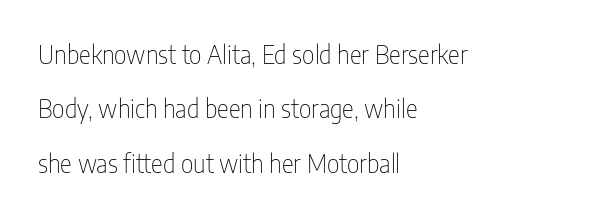
A roman cut, with each character standing at attention. A student would call this left alignment; a typographer would say flush left, rag right. The type is set solid horizontally, with unmodified tracking. These lines stand farther apart than default settings would place them.
